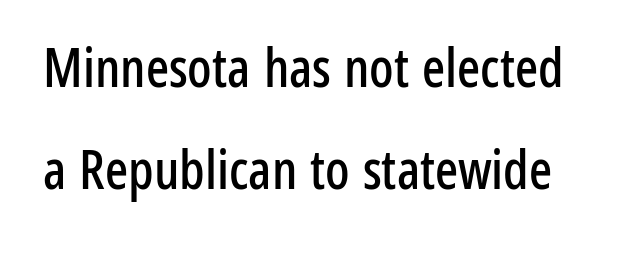
The image shows 54 px condensed sans-serif type, upright; set line spacing 1.88x, normal letter spacing, not underlined; low stroke contrast and a medium x-height.
